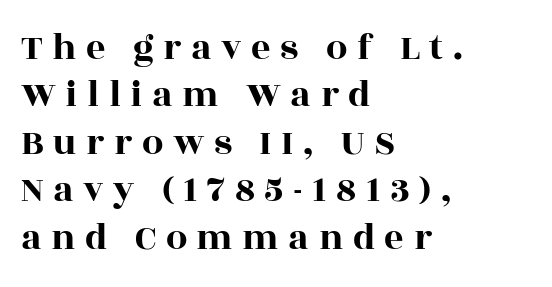
The image shows 38 px wide serif type, upright; set left-aligned, normal line spacing (1.25x), unusually wide letter spacing (+0.25 em), not underlined; a large x-height.
